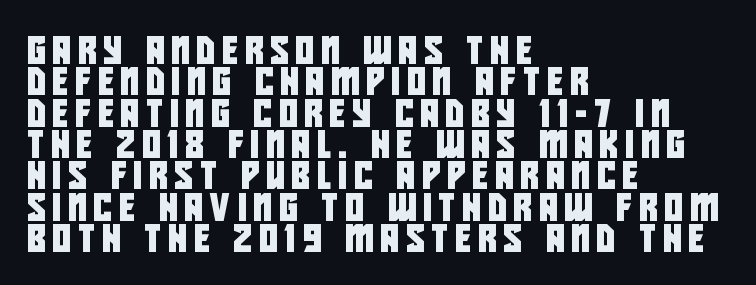
Notice how descenders almost collide with the ascenders below — that's tight leading. Character widths vary here, with narrow letters taking less room than wide ones. The type is letterspaced generously, with wide tracking. This rendering features lettering with no underline. The compositor pushed each line to the left boundary.
